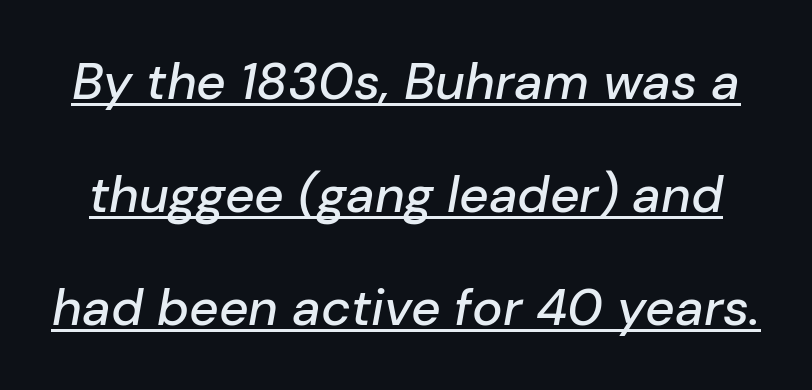
{"italic": "yes", "lean": "right", "slant_degrees": 10, "width": "normal", "stroke_contrast": "low", "x_height": "medium", "monospaced": "no", "underline": "yes", "line_spacing": "loose", "line_spacing_ratio": 2.22, "letter_spacing": "normal", "letter_spacing_em": 0.0, "glyph_px": 51}
